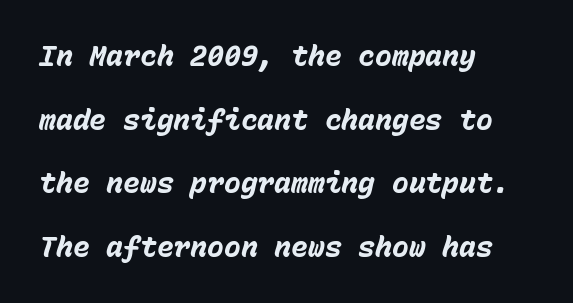
Q: Is the text bold? A: Yes.
Q: Is the text italic (slanted)? A: Yes, it leans right by about 15 degrees.
Q: Is the text underlined? A: No.
Q: How is the paragraph aligned? A: Left-aligned.
Q: Is the spacing between letters normal or unusually wide? A: Normal.
Q: Is the spacing between lines tight, normal or loose? A: Loose.
Q: Width (condensed, normal, or wide)? A: Normal.
Q: Stroke contrast? A: Low.
Q: x-height? A: Medium.
Q: Monospaced? A: Yes.
